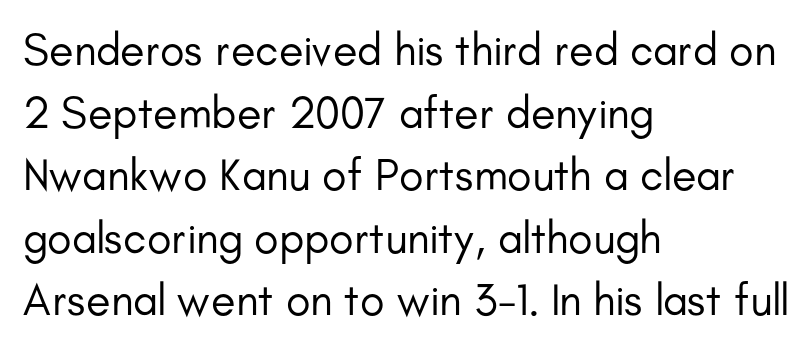
Q: Is the text bold? A: No.
Q: Is the text italic (slanted)? A: No, it is upright.
Q: Is the typeface a serif or a sans-serif typeface? A: Sans-serif.
Q: Is the text underlined? A: No.
Q: How is the paragraph aligned? A: Left-aligned.
Q: Is the spacing between letters normal or unusually wide? A: Normal.
Q: Is the spacing between lines tight, normal or loose? A: Normal.
Q: Width (condensed, normal, or wide)? A: Normal.
Q: Stroke contrast? A: Low.
Q: x-height? A: Small.
Q: Monospaced? A: No.
